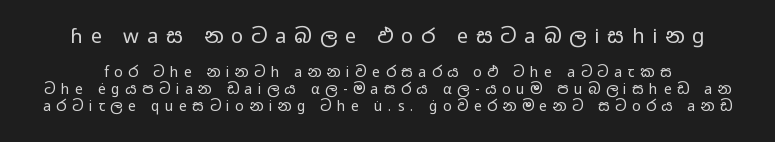
The image shows 20 px text type, upright; set line spacing 1.21x, unusually wide letter spacing (+0.4 em), not underlined; the first (top) block is 1.43x larger.
